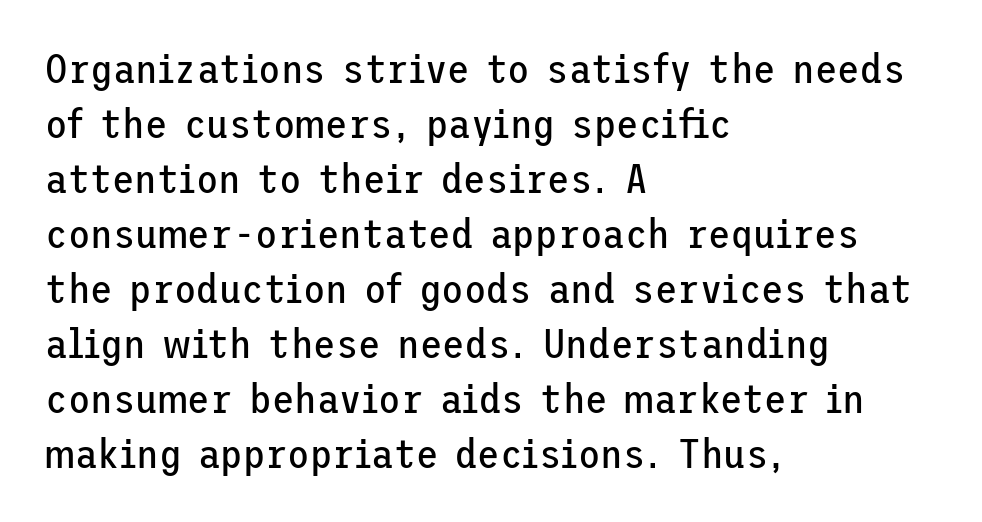
The image shows 41 px regular-weight sans-serif type, upright; set left-aligned, normal line spacing (1.34x), normal letter spacing, not underlined; low stroke contrast and a medium x-height.
